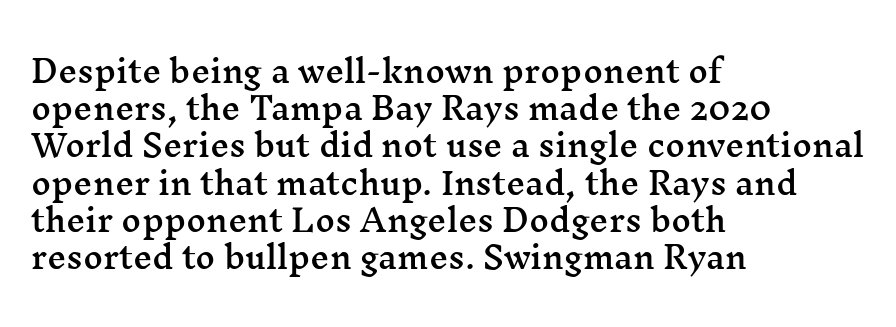
Q: Is the text italic (slanted)? A: No, it is upright.
Q: Is the typeface a serif or a sans-serif typeface? A: Serif.
Q: Is the text underlined? A: No.
Q: How is the paragraph aligned? A: Left-aligned.
Q: Is the spacing between letters normal or unusually wide? A: Normal.
Q: Width (condensed, normal, or wide)? A: Wide.
Q: Stroke contrast? A: Medium.
Q: x-height? A: Medium.
Q: Monospaced? A: No.
